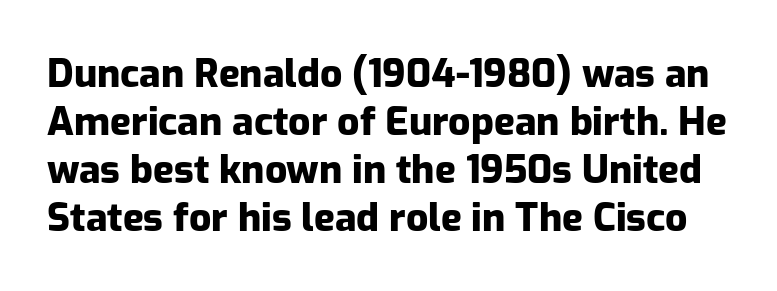
The image shows 39 px heavy sans-serif type, upright; set line spacing 1.23x, normal letter spacing, not underlined; low stroke contrast and a medium x-height.
